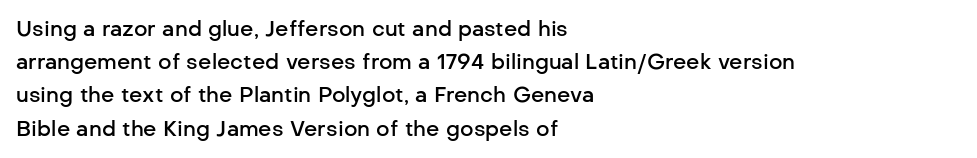
The image shows 21 px text type, upright; set left-aligned, normal line spacing (1.58x), normal letter spacing, not underlined.
